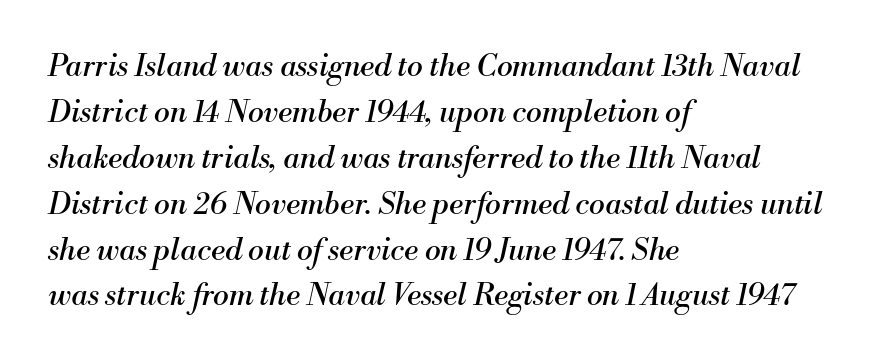
{"serif": "yes", "italic": "yes", "lean": "right", "slant_degrees": 13, "bold": "no", "weight": "regular", "width": "normal", "stroke_contrast": "medium", "x_height": "small", "monospaced": "no", "underline": "no", "align": "left", "line_spacing": "normal", "line_spacing_ratio": 1.53, "letter_spacing": "normal", "letter_spacing_em": 0.0, "glyph_px": 30}
